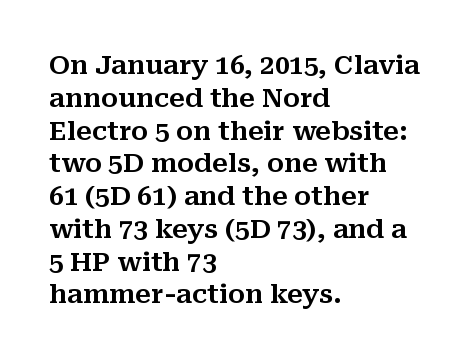
The image shows 26 px text type, upright; set left-aligned, normal line spacing (1.26x), normal letter spacing, not underlined.
